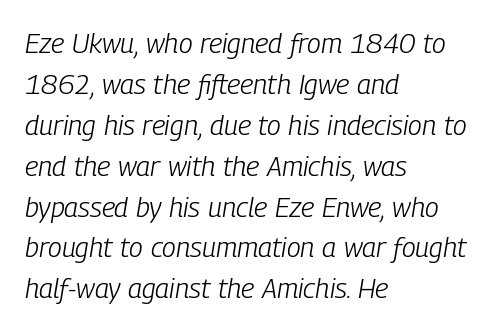
Q: Is the text bold? A: No.
Q: Is the text italic (slanted)? A: Yes, it leans right by about 9 degrees.
Q: Is the text underlined? A: No.
Q: How is the paragraph aligned? A: Left-aligned.
Q: Is the spacing between letters normal or unusually wide? A: Normal.
Q: Is the spacing between lines tight, normal or loose? A: Normal.
Q: Width (condensed, normal, or wide)? A: Condensed.
Q: Stroke contrast? A: Low.
Q: x-height? A: Medium.
Q: Monospaced? A: No.
